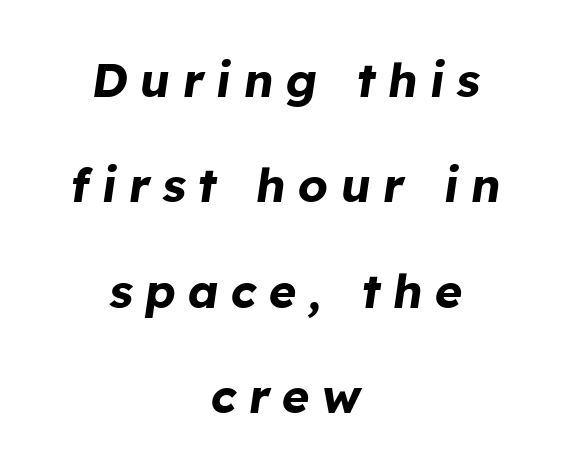
{"italic": "yes", "lean": "right", "slant_degrees": 8, "bold": "yes", "weight": "bold", "width": "normal", "stroke_contrast": "low", "x_height": "medium", "monospaced": "no", "underline": "no", "align": "center", "line_spacing": "loose", "line_spacing_ratio": 2.24, "letter_spacing": "wide", "letter_spacing_em": 0.26, "glyph_px": 47}
